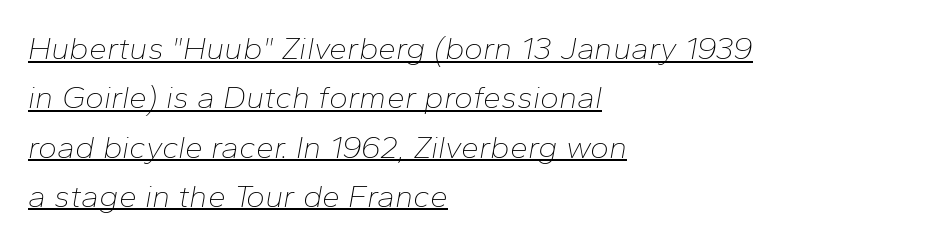
{"italic": "yes", "lean": "right", "slant_degrees": 10, "bold": "no", "weight": "thin", "width": "normal", "stroke_contrast": "low", "x_height": "medium", "monospaced": "no", "underline": "yes", "align": "left", "line_spacing": "normal", "line_spacing_ratio": 1.54, "letter_spacing": "normal", "letter_spacing_em": 0.0, "glyph_px": 32}
